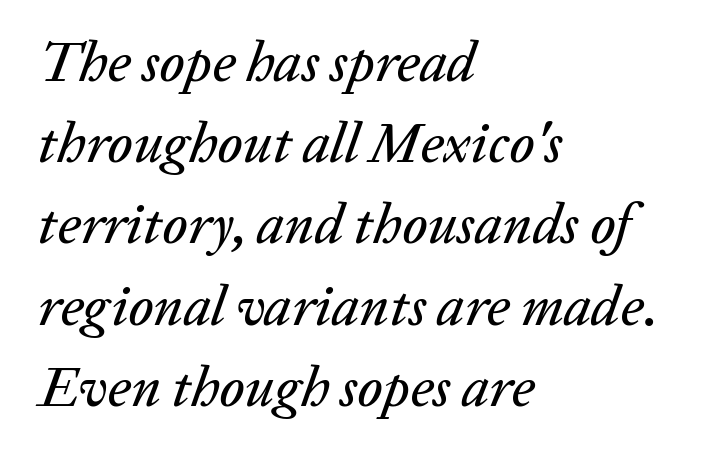
{"italic": "yes", "lean": "right", "slant_degrees": 20, "width": "normal", "stroke_contrast": "low", "x_height": "medium", "monospaced": "no", "underline": "no", "align": "left", "line_spacing": "normal", "line_spacing_ratio": 1.45, "letter_spacing": "normal", "letter_spacing_em": 0.0, "glyph_px": 56}
